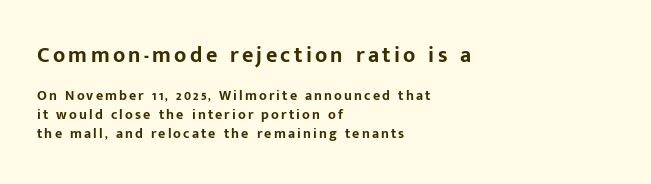
Style check: upright. The rag falls on the right side of this text block. Size hierarchy here favors the leading block over the trailing one. This sample keeps an unexceptional amount of space between lines. No word sits above an underline. Compared with an ordinary text face, these strokes are far heavier — a full bold.
